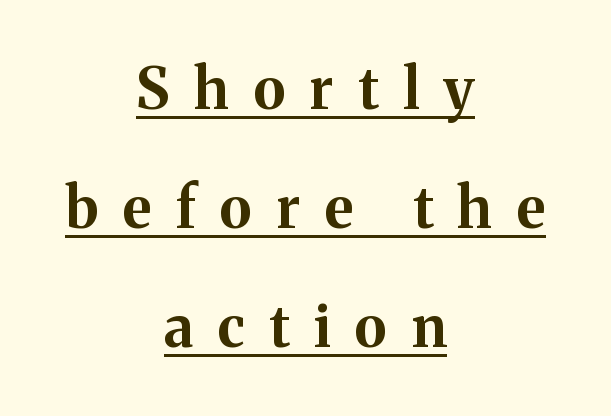
The image shows 57 px bold serif type, upright; set centered, loose line spacing (2.09x), unusually wide letter spacing (+0.43 em), underlined; medium stroke contrast and a medium x-height.
